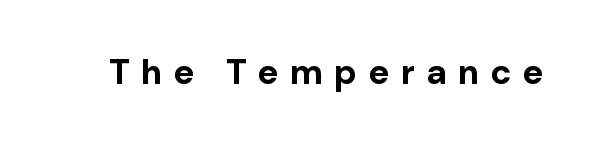
Q: Is the text bold? A: Yes.
Q: Is the text italic (slanted)? A: No, it is upright.
Q: Is the typeface a serif or a sans-serif typeface? A: Sans-serif.
Q: Is the text underlined? A: No.
Q: Is the spacing between letters normal or unusually wide? A: Unusually wide.
Q: Width (condensed, normal, or wide)? A: Normal.
Q: Stroke contrast? A: Low.
Q: x-height? A: Medium.
Q: Monospaced? A: No.
